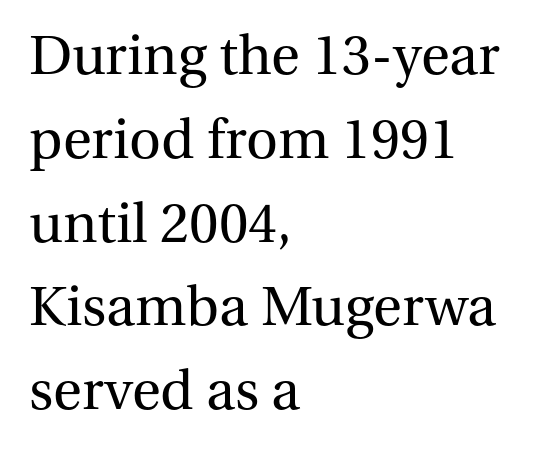
Q: Is the text bold? A: No.
Q: Is the text italic (slanted)? A: No, it is upright.
Q: Is the typeface a serif or a sans-serif typeface? A: Serif.
Q: Is the text underlined? A: No.
Q: How is the paragraph aligned? A: Left-aligned.
Q: Is the spacing between letters normal or unusually wide? A: Normal.
Q: Is the spacing between lines tight, normal or loose? A: Normal.
Q: Width (condensed, normal, or wide)? A: Normal.
Q: Stroke contrast? A: Medium.
Q: x-height? A: Medium.
Q: Monospaced? A: No.
